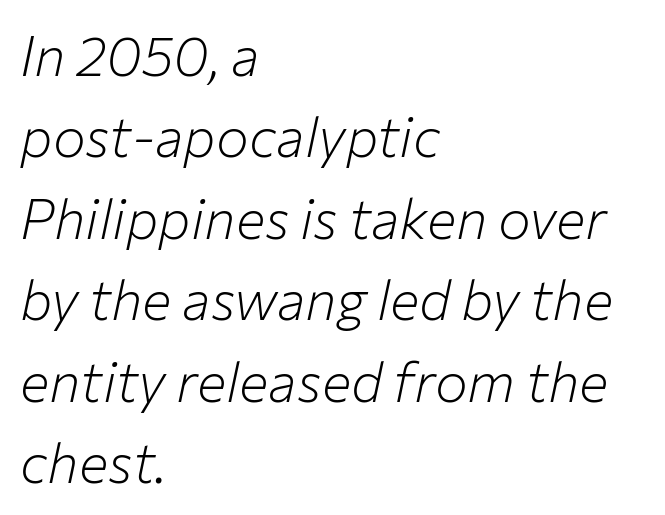
Weight: in the light-to-regular range. What's the leading like? Ordinary, nothing unusual. There is no visible air inserted between adjacent glyphs. Here the designer chose a conventional face with non-uniform glyph widths.
